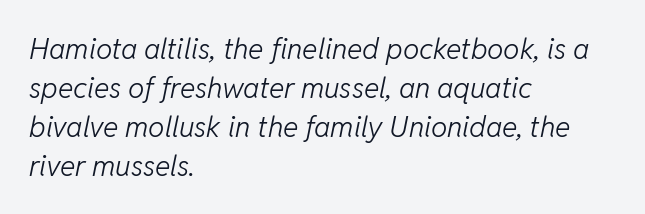
Q: Is the text bold? A: No.
Q: Is the text italic (slanted)? A: Yes, it leans right by about 11 degrees.
Q: Is the text underlined? A: No.
Q: How is the paragraph aligned? A: Left-aligned.
Q: Is the spacing between letters normal or unusually wide? A: Normal.
Q: Is the spacing between lines tight, normal or loose? A: Normal.
Q: Width (condensed, normal, or wide)? A: Normal.
Q: Stroke contrast? A: Low.
Q: x-height? A: Medium.
Q: Monospaced? A: No.
